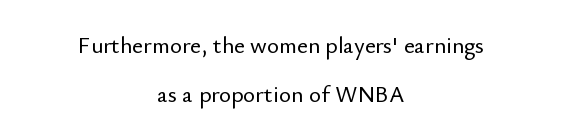
Letters rest on an invisible, unmarked baseline. This rendering uses center alignment, leaving both contours irregular but symmetric. Summary of vertical rhythm: relaxed, with wide interline spacing. Italic: no, the glyphs are upright roman.
